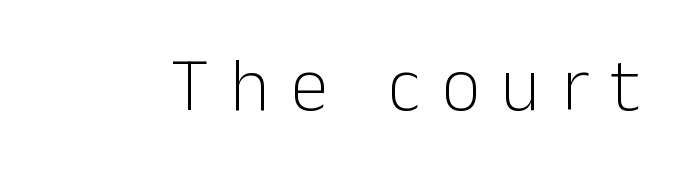
You can tell it's not italic because the verticals are truly vertical. Proportional: the letters do not fall into vertical columns. Weight class: somewhere from thin through regular. This rendering features lettering with no underline. This is sans-serif lettering, the kind often seen on screens and signage. Someone cranked the tracking dial way up on this one.
